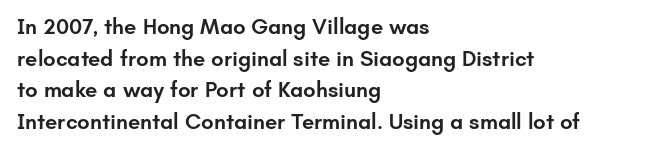
The image shows 22 px text type, upright; set left-aligned, normal line spacing (1.44x), normal letter spacing, not underlined.
